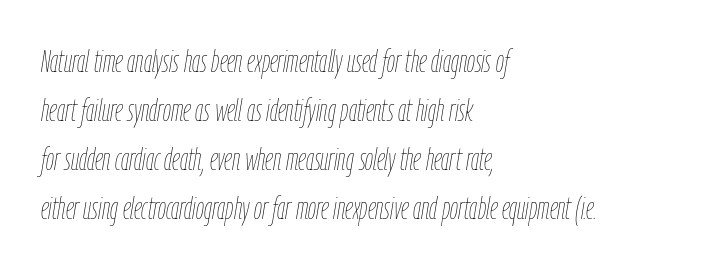
The leading is moderate, giving the passage an even texture. Casual observation: everything's shoved over to the left. Summary of weight: not heavy and not bold. Tracking here is standard; glyphs follow each other at the usual distance.
